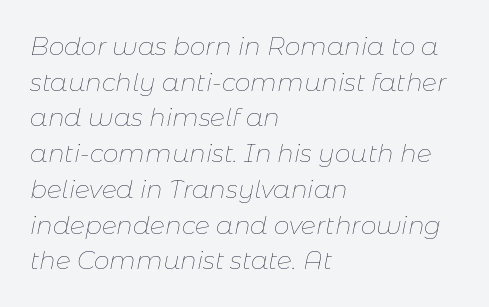
{"italic": "yes", "lean": "right", "slant_degrees": 11, "bold": "no", "underline": "no", "align": "left", "line_spacing": "normal", "line_spacing_ratio": 1.43, "letter_spacing": "normal", "letter_spacing_em": 0.0, "glyph_px": 25}
